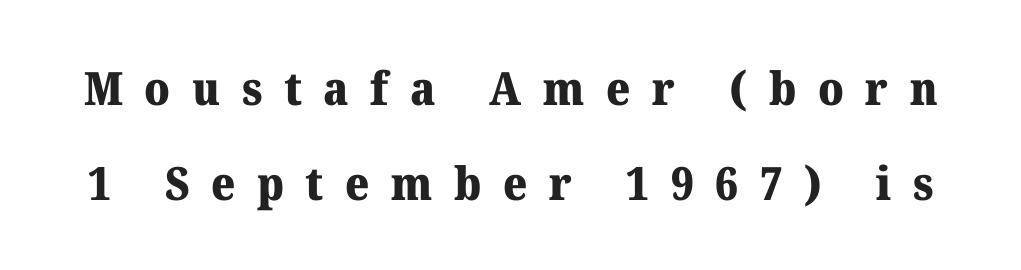
{"serif": "yes", "italic": "no", "bold": "yes", "weight": "heavy", "width": "normal", "stroke_contrast": "medium", "x_height": "medium", "monospaced": "no", "underline": "no", "line_spacing": "loose", "line_spacing_ratio": 2.07, "letter_spacing": "wide", "letter_spacing_em": 0.47, "glyph_px": 46}
